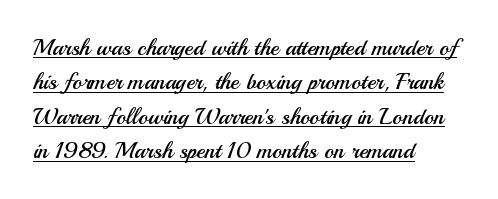
The image shows 23 px text type; set left-aligned, normal line spacing (1.5x), normal letter spacing, underlined.
